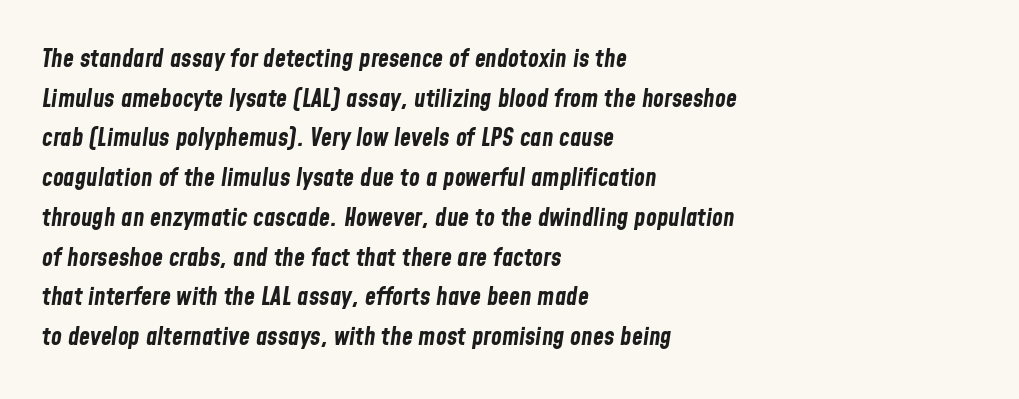
{"italic": "yes", "lean": "right", "slant_degrees": 8, "bold": "yes", "underline": "no", "align": "left", "line_spacing": "normal", "line_spacing_ratio": 1.59, "letter_spacing": "normal", "letter_spacing_em": 0.0, "glyph_px": 25}
